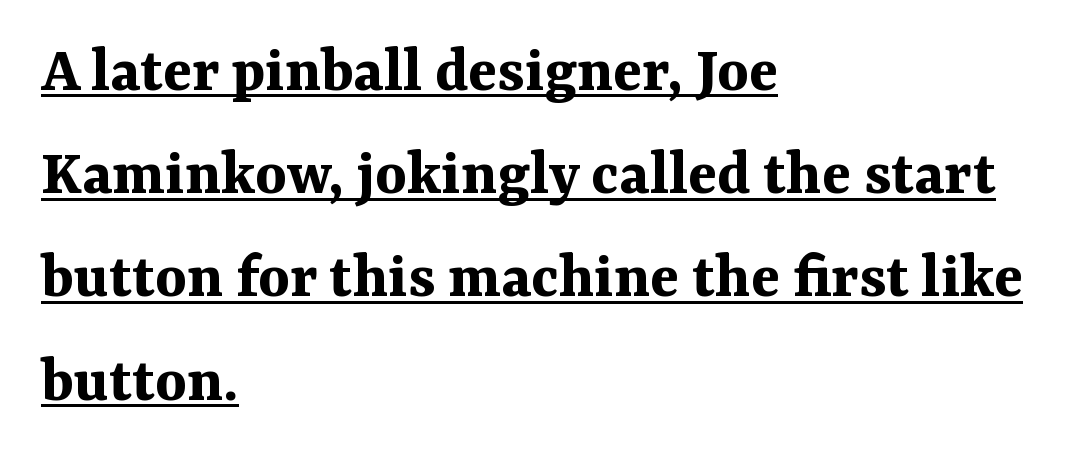
Regarding leading, the lines here are spaced in the standard way. The rendering uses natural spacing where letterforms have individual widths. Glyph-to-glyph distance matches everyday printed text. Strokes here are thick enough to call this a true bold.
